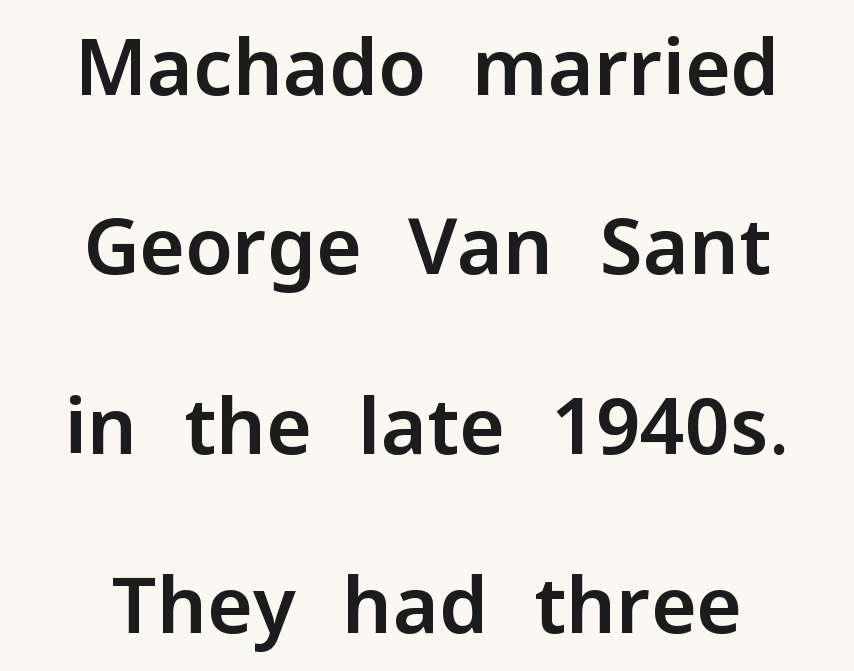
{"serif": "no", "italic": "no", "width": "normal", "stroke_contrast": "low", "x_height": "medium", "monospaced": "no", "underline": "no", "line_spacing": "loose", "line_spacing_ratio": 2.3, "letter_spacing": "normal", "letter_spacing_em": 0.0, "glyph_px": 78}
